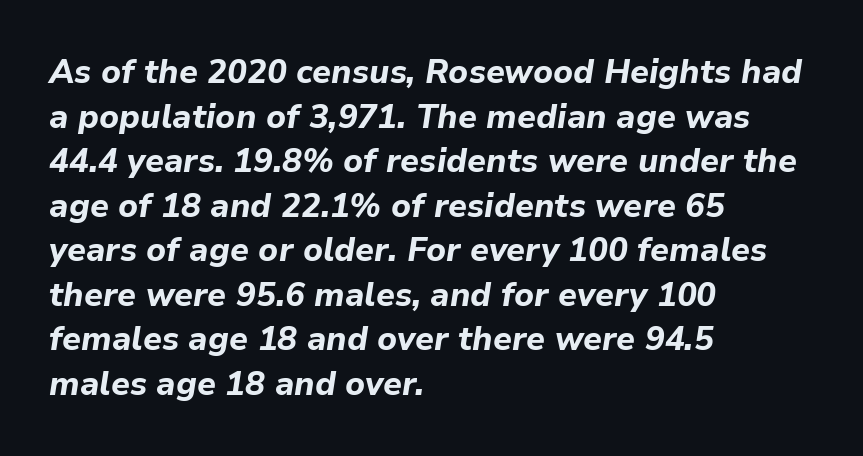
Quick note: italic. One glance says typical: line gaps are just what's usual. Is the letter spacing exaggerated? No — it looks like the ordinary default. The rendering uses a bold face; every stroke is thick and dark. A typesetter would call this proportional, since set widths differ per character. The gap between lines stays unmarked.
